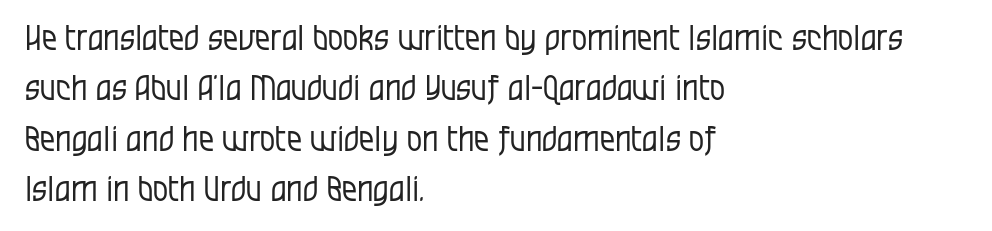
The image shows 34 px regular-weight, condensed sans-serif type, upright; set left-aligned, normal line spacing (1.48x), normal letter spacing, not underlined; low stroke contrast and a large x-height.
